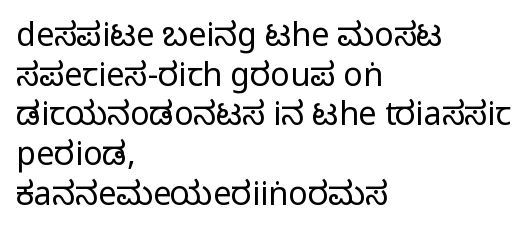
You can tell it's not italic because the verticals are truly vertical. How are the letters spaced? Ordinarily, with no added tracking. Proportional: the letters do not fall into vertical columns. Any mark beneath the type? The region is blank. Casual observation: everything's shoved over to the left.
